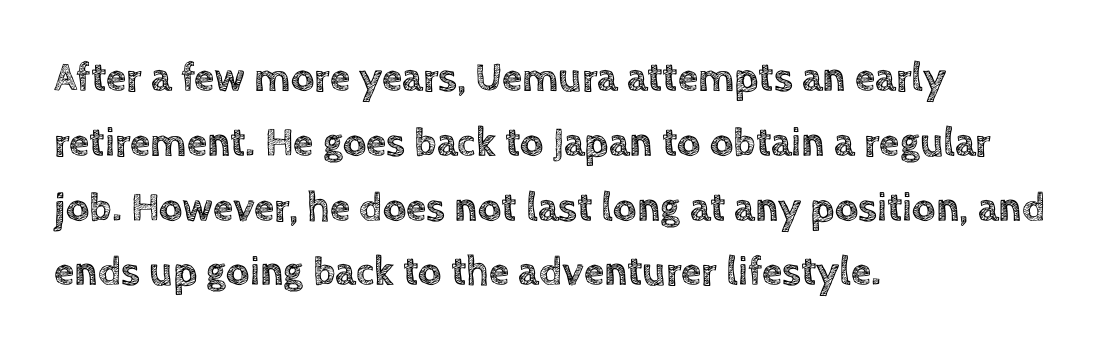
Style check: upright. Honestly, the row spacing looks completely unremarkable. This sample has the flowing, uneven cadence of proportional lettering. Is the letter spacing exaggerated? No — it looks like the ordinary default.
